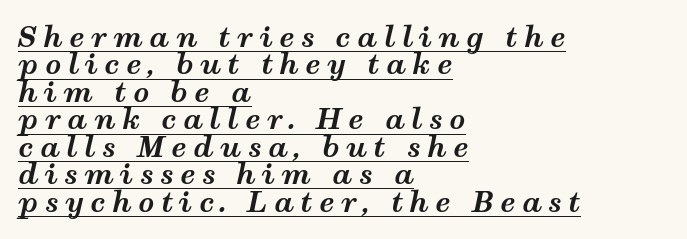
The image shows 28 px bold, wide type, italic (leaning right); set left-aligned, tight line spacing (0.98x), unusually wide letter spacing (+0.23 em), underlined; medium stroke contrast and a medium x-height.
